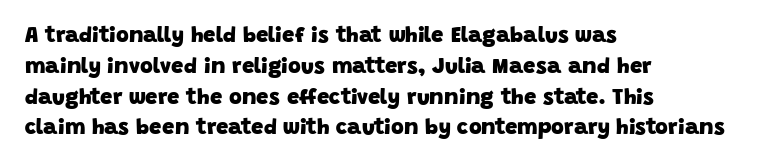
Typesetter's note: full bold, strokes at maximum text heaviness. Line spacing here is normal. Horizontally, the lines are justified to the leading edge only. The type is set solid horizontally, with unmodified tracking.
